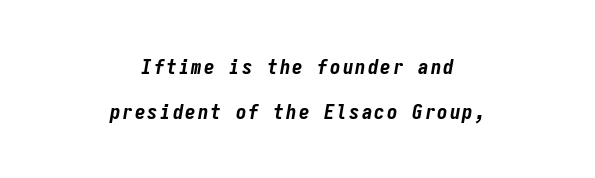
The image shows 21 px bold type, italic (leaning right); set centered, loose line spacing (2.13x), not underlined.
